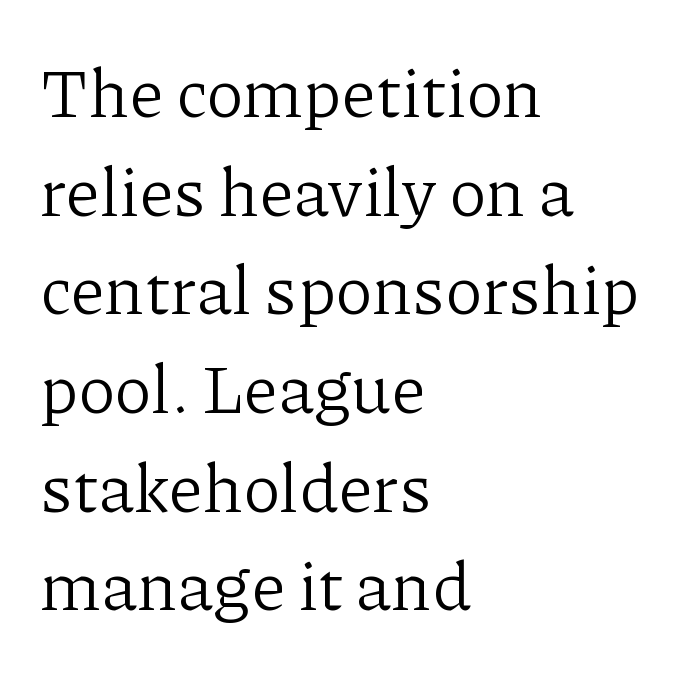
Q: Is the text bold? A: No.
Q: Is the text italic (slanted)? A: No, it is upright.
Q: Is the typeface a serif or a sans-serif typeface? A: Serif.
Q: Is the text underlined? A: No.
Q: How is the paragraph aligned? A: Left-aligned.
Q: Is the spacing between letters normal or unusually wide? A: Normal.
Q: Is the spacing between lines tight, normal or loose? A: Normal.
Q: Width (condensed, normal, or wide)? A: Normal.
Q: Stroke contrast? A: Low.
Q: x-height? A: Medium.
Q: Monospaced? A: No.
